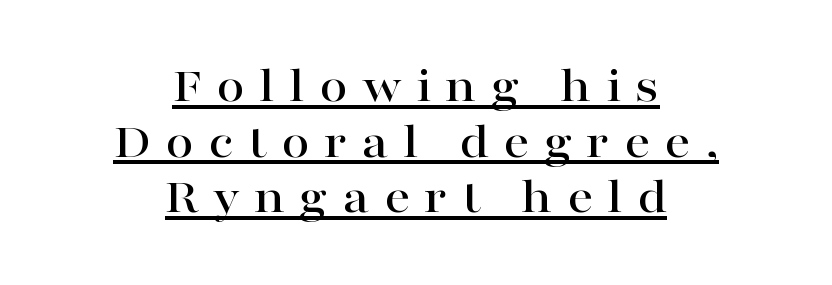
{"serif": "yes", "italic": "no", "width": "wide", "stroke_contrast": "high", "x_height": "medium", "monospaced": "no", "underline": "yes", "align": "center", "line_spacing": "tight", "line_spacing_ratio": 1.09, "letter_spacing": "wide", "letter_spacing_em": 0.28, "glyph_px": 51}
